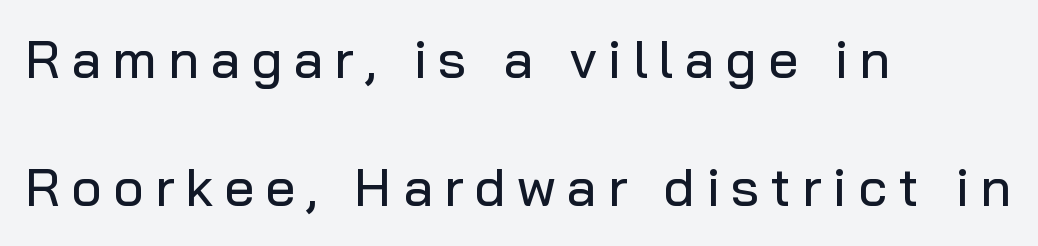
The image shows 53 px sans-serif type, upright; set left-aligned, loose line spacing (2.42x), unusually wide letter spacing (+0.21 em), not underlined; low stroke contrast and a medium x-height.
